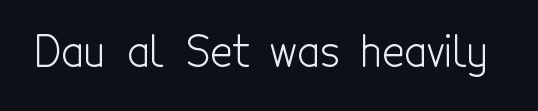
Q: Is the text bold? A: No.
Q: Is the text italic (slanted)? A: No, it is upright.
Q: Is the typeface a serif or a sans-serif typeface? A: Sans-serif.
Q: Is the text underlined? A: No.
Q: Is the spacing between letters normal or unusually wide? A: Normal.
Q: Width (condensed, normal, or wide)? A: Condensed.
Q: x-height? A: Medium.
Q: Monospaced? A: No.
